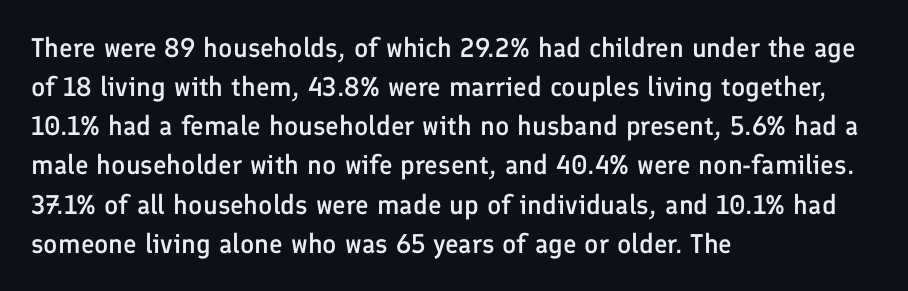
{"italic": "no", "bold": "semi", "underline": "no", "align": "left", "line_spacing": "normal", "line_spacing_ratio": 1.45, "letter_spacing": "normal", "letter_spacing_em": 0.0, "glyph_px": 27}
